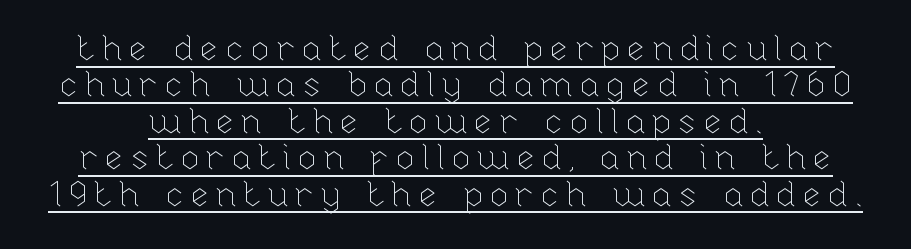
{"italic": "no", "bold": "no", "weight": "thin", "width": "normal", "stroke_contrast": "low", "x_height": "medium", "monospaced": "no", "underline": "yes", "align": "center", "line_spacing": "tight", "line_spacing_ratio": 1.04, "glyph_px": 35}
